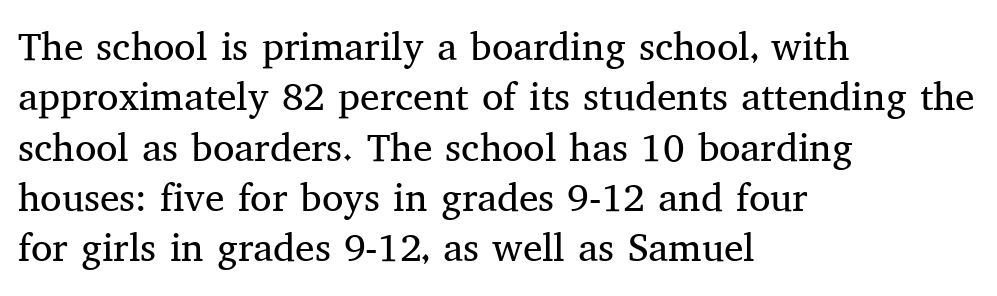
Q: Is the text bold? A: No.
Q: Is the text italic (slanted)? A: No, it is upright.
Q: Is the typeface a serif or a sans-serif typeface? A: Serif.
Q: Is the text underlined? A: No.
Q: How is the paragraph aligned? A: Left-aligned.
Q: Is the spacing between letters normal or unusually wide? A: Normal.
Q: Is the spacing between lines tight, normal or loose? A: Normal.
Q: Width (condensed, normal, or wide)? A: Normal.
Q: Stroke contrast? A: Medium.
Q: x-height? A: Medium.
Q: Monospaced? A: No.
